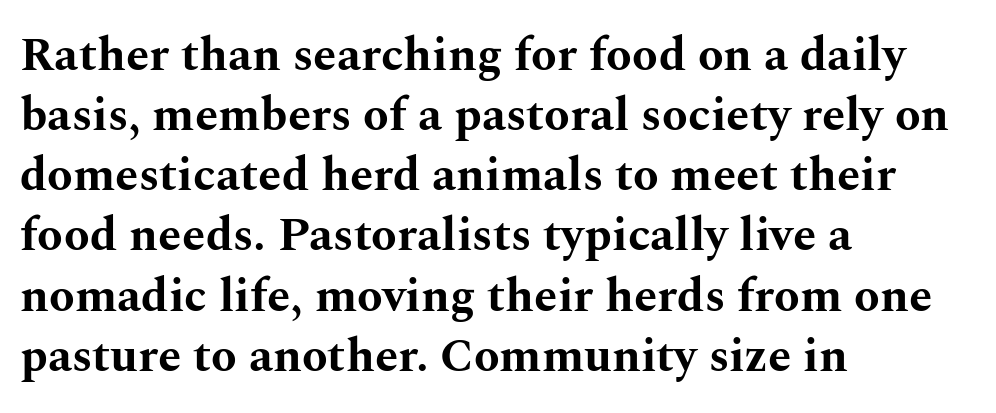
{"serif": "yes", "italic": "no", "bold": "yes", "weight": "bold", "width": "wide", "stroke_contrast": "medium", "x_height": "medium", "monospaced": "no", "underline": "no", "align": "left", "line_spacing": "normal", "line_spacing_ratio": 1.28, "letter_spacing": "normal", "letter_spacing_em": 0.0, "glyph_px": 47}
